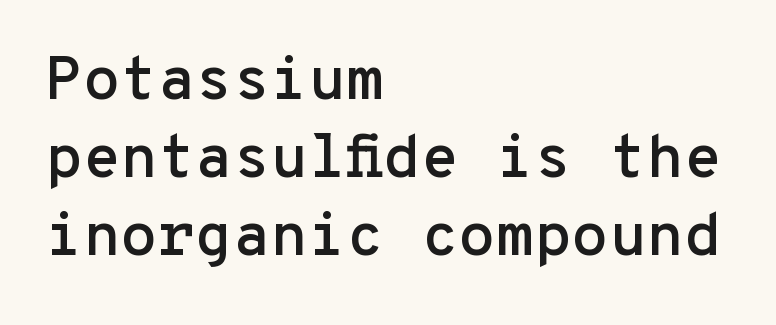
The lines are quadded left. No word sits above an underline. A typesetter would call this leading conventional body-copy spacing. Caption: standard tracking, unaltered.
